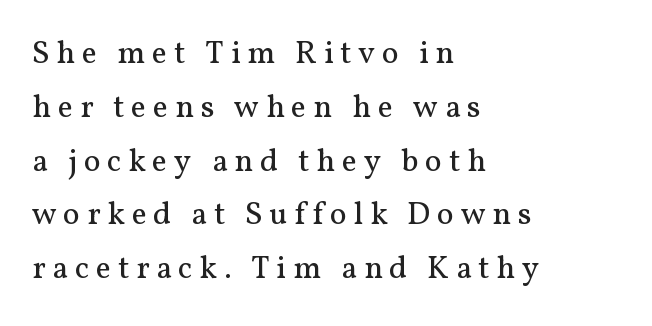
Q: Is the text bold? A: No.
Q: Is the text italic (slanted)? A: No, it is upright.
Q: Is the typeface a serif or a sans-serif typeface? A: Serif.
Q: Is the text underlined? A: No.
Q: How is the paragraph aligned? A: Left-aligned.
Q: Is the spacing between letters normal or unusually wide? A: Unusually wide.
Q: Is the spacing between lines tight, normal or loose? A: Normal.
Q: Width (condensed, normal, or wide)? A: Normal.
Q: Stroke contrast? A: Medium.
Q: x-height? A: Medium.
Q: Monospaced? A: No.
